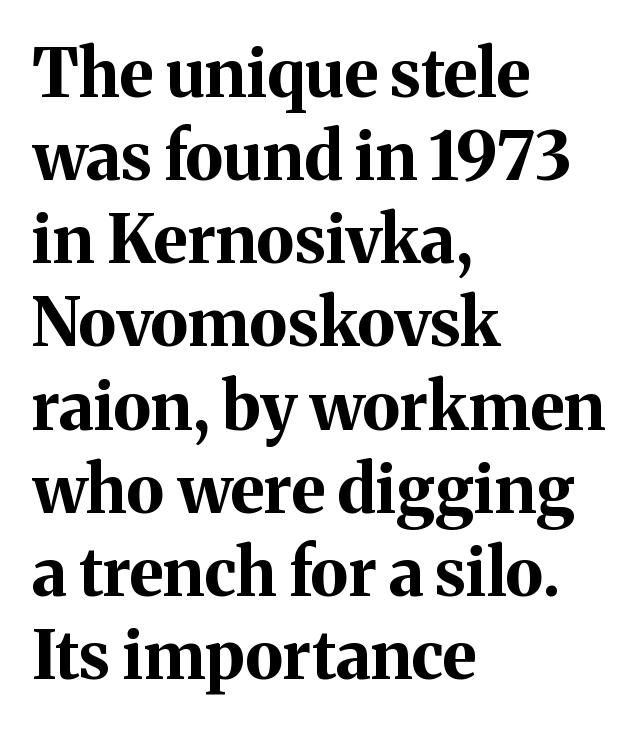
A typesetter would call this proportional, since set widths differ per character. Stroke terminals: seriffed. One-word summary of the alignment: left. The area under the type is left untouched.
